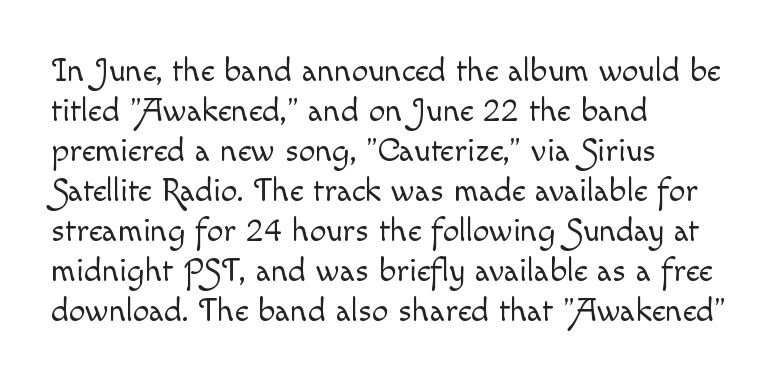
The image shows 33 px light type, upright; set left-aligned, line spacing 1.21x, normal letter spacing, not underlined; a small x-height.
